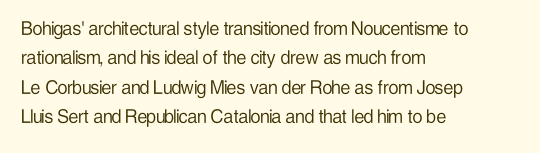
Bare-footed words on every line. Every stem runs plumb, perpendicular to the baseline. The typesetting does not lean heavy: it is not bold. Tracking value appears to be zero — textbook default spacing. The vertical gap from one line to the next is medium.
